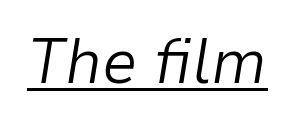
Looks like regular typesetting: each glyph gets only the width it needs. Between one letter and the next there's only the usual sliver of space. The text carries the slant typical of an italic or oblique font. Each line of the rendering has a horizontal stroke beneath the glyphs.
